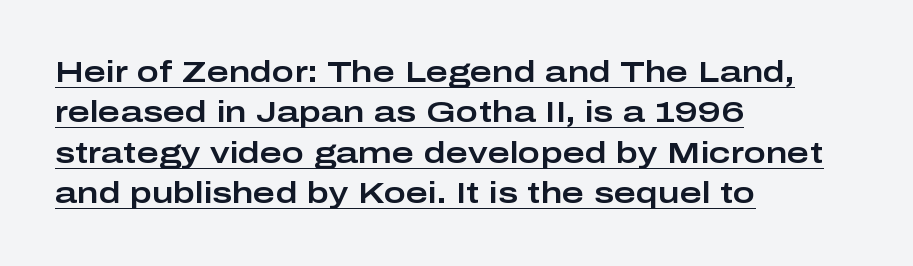
{"serif": "no", "italic": "no", "width": "wide", "stroke_contrast": "low", "x_height": "medium", "monospaced": "no", "underline": "yes", "align": "left", "line_spacing": "normal", "line_spacing_ratio": 1.35, "letter_spacing": "normal", "letter_spacing_em": 0.0, "glyph_px": 30}
